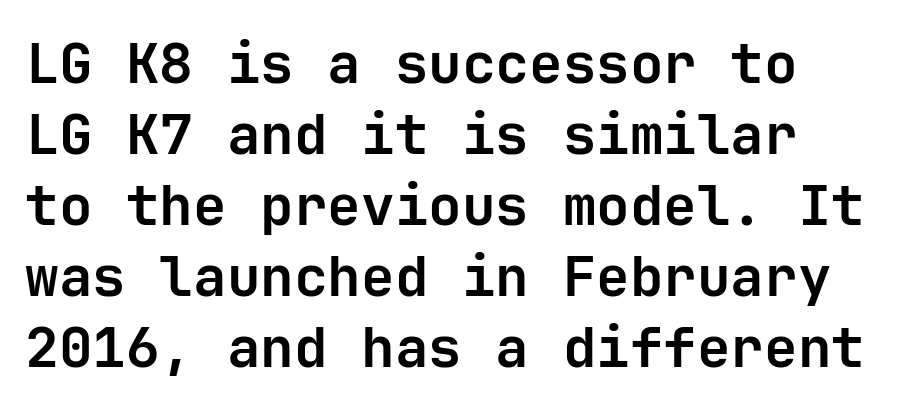
The image shows 56 px bold sans-serif type, upright, monospaced; set normal line spacing (1.27x), normal letter spacing, not underlined; low stroke contrast and a medium x-height.
